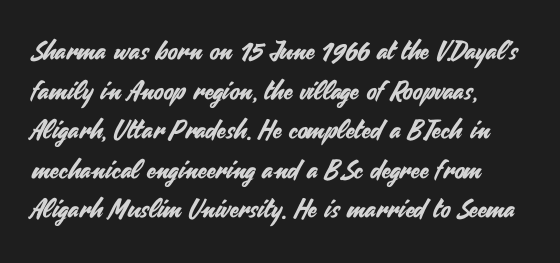
Q: Is the text italic (slanted)? A: Yes.
Q: Is the text underlined? A: No.
Q: How is the paragraph aligned? A: Left-aligned.
Q: Is the spacing between letters normal or unusually wide? A: Normal.
Q: Is the spacing between lines tight, normal or loose? A: Normal.
